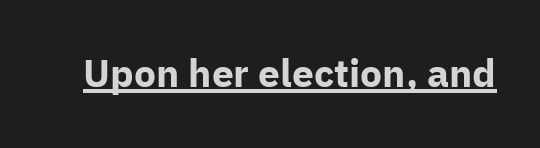
{"serif": "no", "italic": "no", "bold": "yes", "weight": "bold", "width": "normal", "stroke_contrast": "low", "x_height": "medium", "monospaced": "no", "underline": "yes", "letter_spacing": "normal", "letter_spacing_em": 0.0, "glyph_px": 39}
